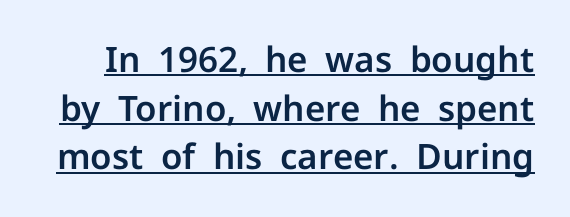
{"serif": "no", "italic": "no", "width": "normal", "stroke_contrast": "low", "x_height": "medium", "monospaced": "no", "underline": "yes", "line_spacing": "normal", "line_spacing_ratio": 1.39, "letter_spacing": "normal", "letter_spacing_em": 0.0, "glyph_px": 35}
